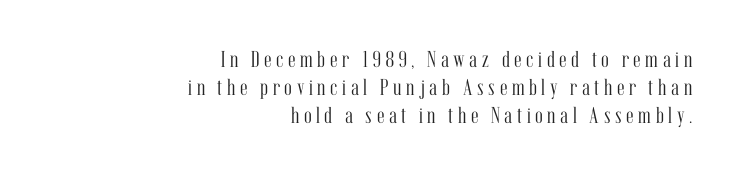
{"italic": "no", "bold": "no", "underline": "no", "align": "right", "line_spacing_ratio": 1.22, "letter_spacing": "wide", "letter_spacing_em": 0.2, "glyph_px": 23}
